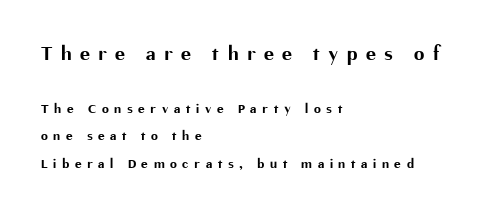
The image shows 21 px bold type, upright; set left-aligned, loose line spacing (1.99x), unusually wide letter spacing (+0.4 em), not underlined; the first (top) block is 1.5x larger.
